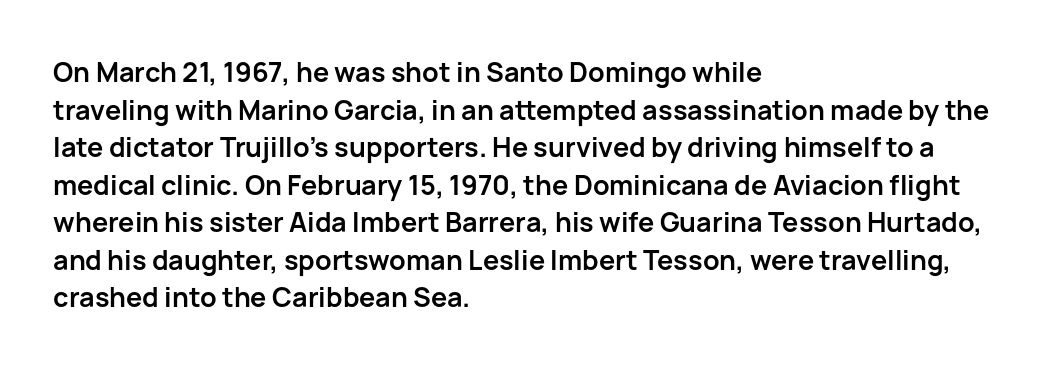
{"italic": "no", "bold": "yes", "underline": "no", "align": "left", "line_spacing": "normal", "line_spacing_ratio": 1.39, "letter_spacing": "normal", "letter_spacing_em": 0.0, "glyph_px": 27}
